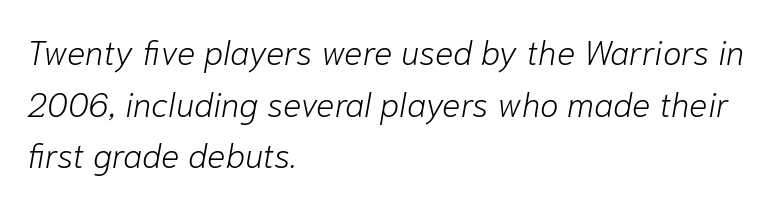
If you drew a line through each stem, it would be angled. A quiet, ordinary-to-light weight characterises the typeface. The passage shown is typed in a proportional face where columns would drift. A student would call this left alignment; a typographer would say flush left, rag right. The passage shown is not underscored anywhere.
